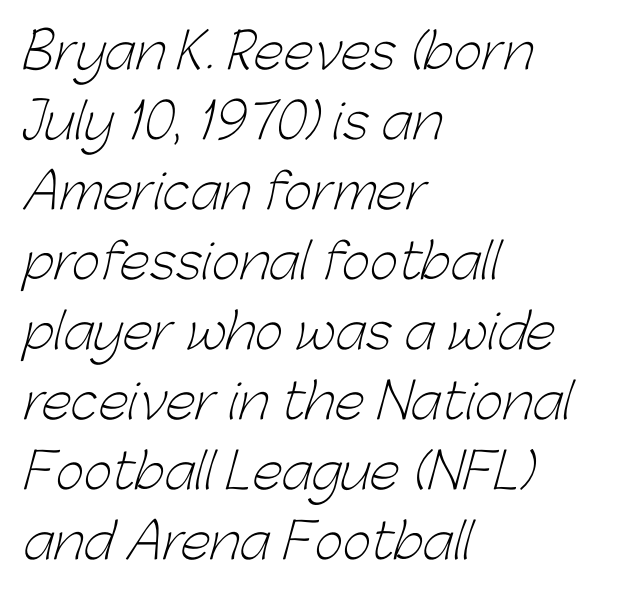
{"serif": "no", "bold": "no", "weight": "light", "width": "normal", "stroke_contrast": "low", "x_height": "medium", "monospaced": "no", "underline": "no", "align": "left", "line_spacing": "normal", "line_spacing_ratio": 1.43, "letter_spacing": "normal", "letter_spacing_em": 0.0, "glyph_px": 49}
